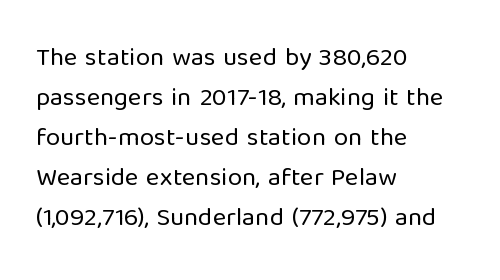
{"italic": "no", "bold": "no", "underline": "no", "align": "left", "line_spacing": "normal", "line_spacing_ratio": 1.54, "letter_spacing": "normal", "letter_spacing_em": 0.0, "glyph_px": 26}
